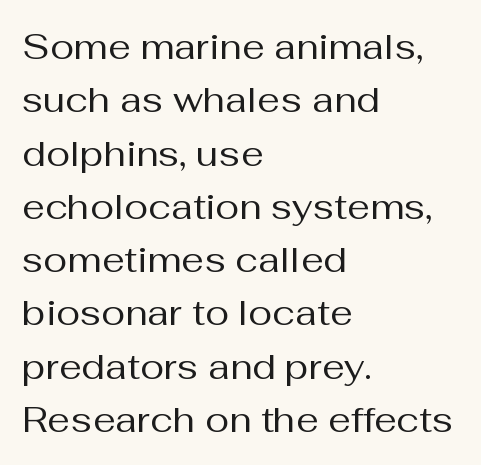
Q: Is the text bold? A: No.
Q: Is the text italic (slanted)? A: No, it is upright.
Q: Is the typeface a serif or a sans-serif typeface? A: Sans-serif.
Q: Is the text underlined? A: No.
Q: How is the paragraph aligned? A: Left-aligned.
Q: Is the spacing between letters normal or unusually wide? A: Normal.
Q: Is the spacing between lines tight, normal or loose? A: Normal.
Q: Width (condensed, normal, or wide)? A: Normal.
Q: Stroke contrast? A: Medium.
Q: x-height? A: Medium.
Q: Monospaced? A: No.
